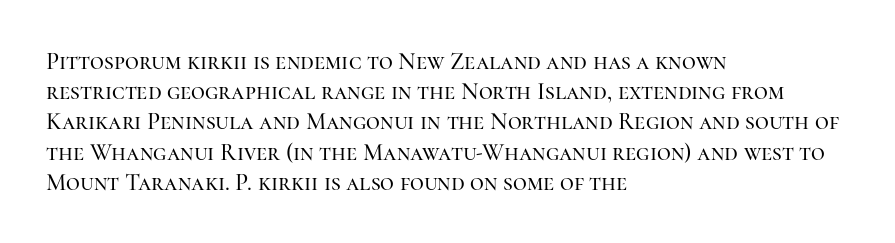
{"italic": "no", "underline": "no", "align": "left", "line_spacing": "normal", "line_spacing_ratio": 1.26, "letter_spacing": "normal", "letter_spacing_em": 0.0, "glyph_px": 24}
